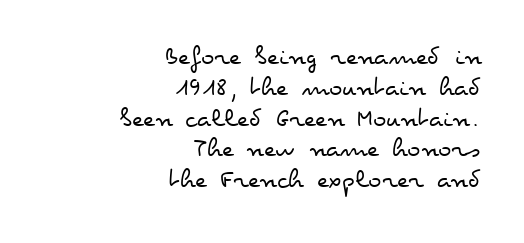
The image shows 28 px regular-weight, wide type, upright; set right-aligned, tight line spacing (1.1x), normal letter spacing, not underlined; low stroke contrast and a small x-height.
